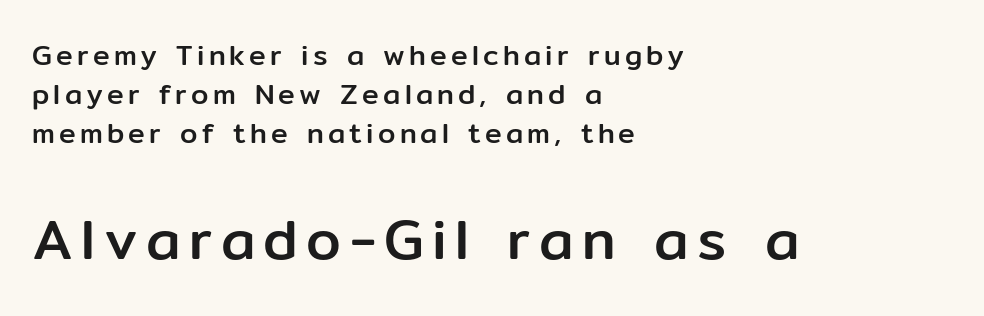
Q: Is the text italic (slanted)? A: No, it is upright.
Q: Is the typeface a serif or a sans-serif typeface? A: Sans-serif.
Q: Is the text underlined? A: No.
Q: How is the paragraph aligned? A: Left-aligned.
Q: Is the spacing between lines tight, normal or loose? A: Normal.
Q: Which block of text is set in a larger size, the first (top) or the second (bottom)? A: The second (bottom) one.
Q: Width (condensed, normal, or wide)? A: Normal.
Q: Stroke contrast? A: Low.
Q: x-height? A: Medium.
Q: Monospaced? A: No.
